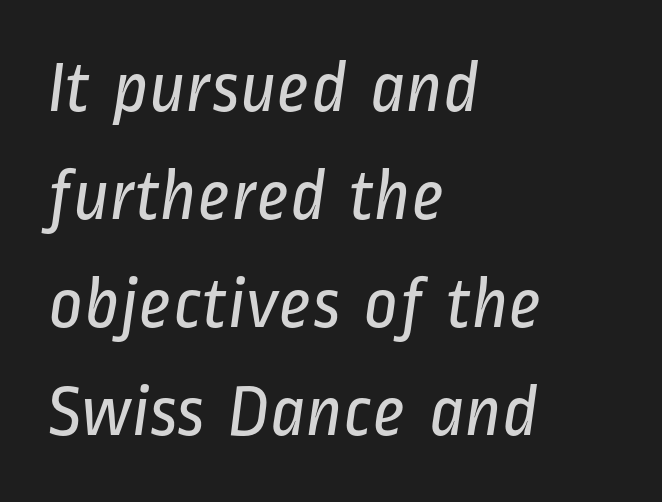
Q: Is the text bold? A: No.
Q: Is the typeface a serif or a sans-serif typeface? A: Sans-serif.
Q: Is the text underlined? A: No.
Q: How is the paragraph aligned? A: Left-aligned.
Q: Is the spacing between letters normal or unusually wide? A: Normal.
Q: Is the spacing between lines tight, normal or loose? A: Normal.
Q: Width (condensed, normal, or wide)? A: Condensed.
Q: Stroke contrast? A: Low.
Q: x-height? A: Medium.
Q: Monospaced? A: No.
